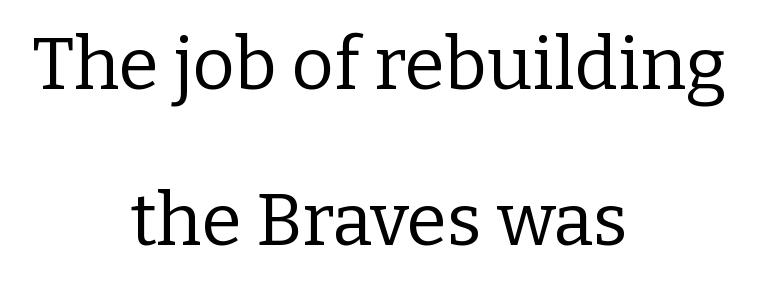
The image shows 73 px regular-weight serif type, upright; set centered, loose line spacing (2.14x), normal letter spacing, not underlined; low stroke contrast and a medium x-height.
